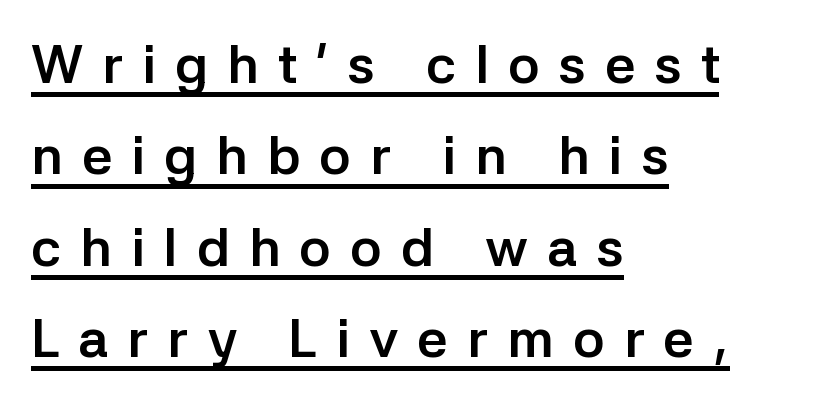
{"serif": "no", "italic": "no", "bold": "yes", "weight": "semibold", "width": "normal", "stroke_contrast": "low", "x_height": "medium", "monospaced": "no", "underline": "yes", "align": "left", "line_spacing": "normal", "line_spacing_ratio": 1.69, "letter_spacing": "wide", "letter_spacing_em": 0.35, "glyph_px": 54}
